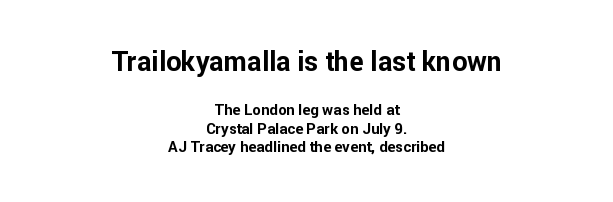
{"italic": "no", "bold": "yes", "underline": "no", "align": "center", "line_spacing": "normal", "line_spacing_ratio": 1.26, "letter_spacing": "normal", "letter_spacing_em": 0.0, "larger_block": "first", "size_ratio": 1.8, "glyph_px": 27}
